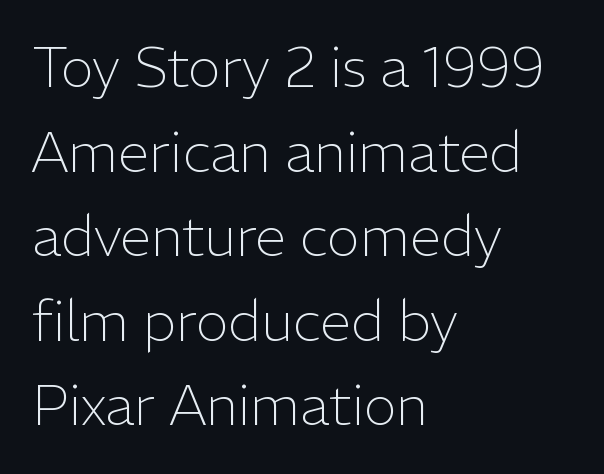
The image shows 56 px light sans-serif type, upright; set left-aligned, normal line spacing (1.51x), normal letter spacing, not underlined; low stroke contrast and a medium x-height.
